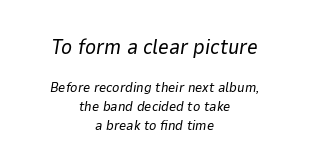
Q: Is the text bold? A: No.
Q: Is the text italic (slanted)? A: Yes, it leans right by about 9 degrees.
Q: Is the text underlined? A: No.
Q: How is the paragraph aligned? A: Centered.
Q: Is the spacing between letters normal or unusually wide? A: Normal.
Q: Is the spacing between lines tight, normal or loose? A: Normal.
Q: Which block of text is set in a larger size, the first (top) or the second (bottom)? A: The first (top) one.
